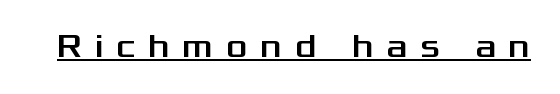
The image shows 33 px wide sans-serif type, upright; set unusually wide letter spacing (+0.38 em), underlined; medium stroke contrast and a medium x-height.
